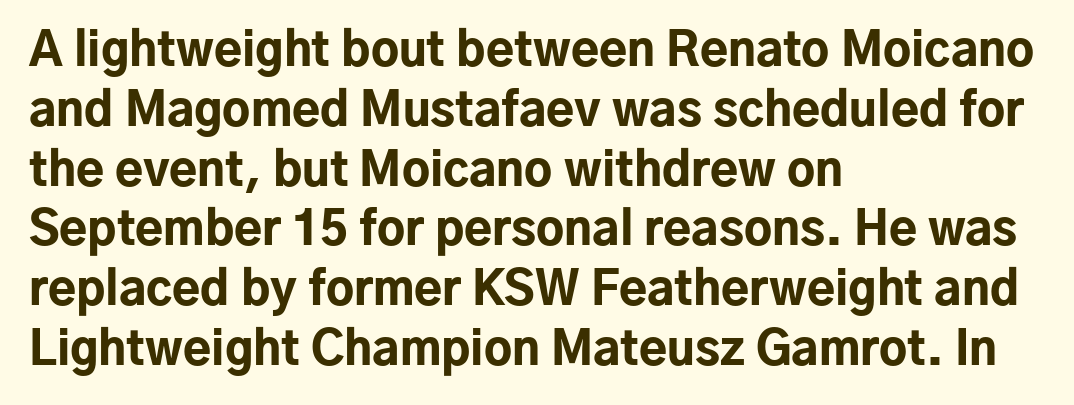
{"serif": "no", "italic": "no", "bold": "yes", "weight": "bold", "width": "normal", "stroke_contrast": "low", "x_height": "medium", "monospaced": "no", "underline": "no", "align": "left", "line_spacing": "normal", "line_spacing_ratio": 1.3, "letter_spacing": "normal", "letter_spacing_em": 0.0, "glyph_px": 46}
